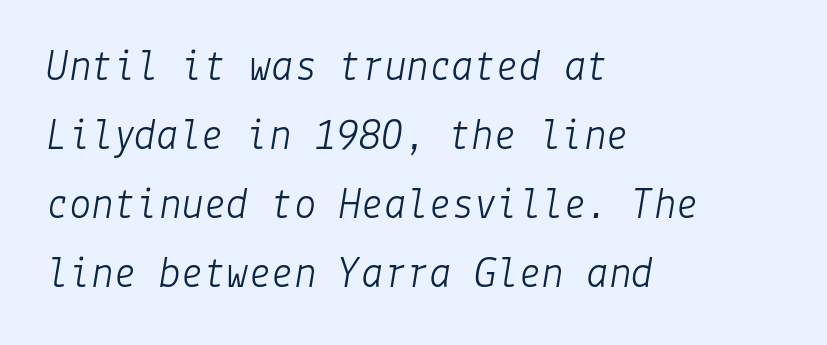
The designer left line spacing at the default. Check the space under the baseline: it is left empty. Nothing unusual about the tracking: characters are spaced as the font intends. Typeset ragged right — the left edge is the straight one. Is the type heavy? It reads as light-to-regular instead.
